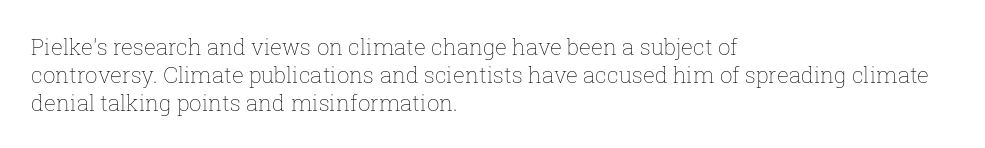
Q: Is the text bold? A: No.
Q: Is the text italic (slanted)? A: No, it is upright.
Q: Is the text underlined? A: No.
Q: How is the paragraph aligned? A: Left-aligned.
Q: Is the spacing between letters normal or unusually wide? A: Normal.
Q: Is the spacing between lines tight, normal or loose? A: Normal.
